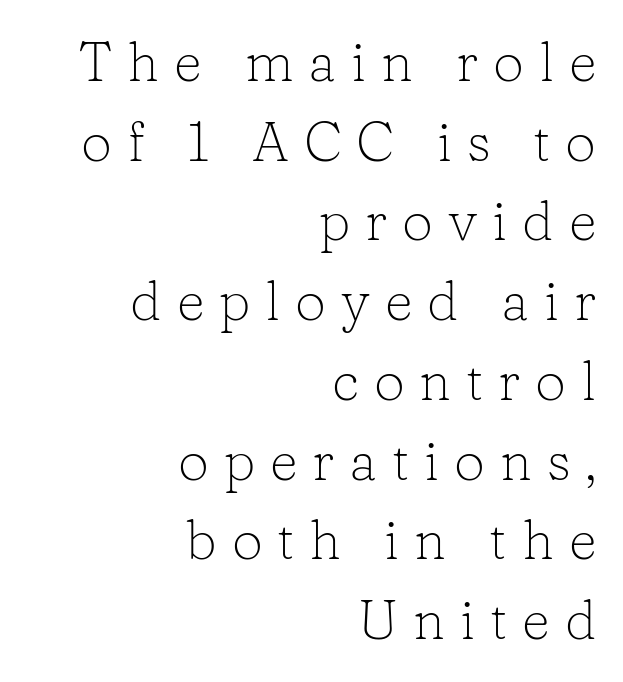
The image shows 55 px light serif type, upright; set right-aligned, normal line spacing (1.45x), unusually wide letter spacing (+0.27 em), not underlined; low stroke contrast and a medium x-height.
